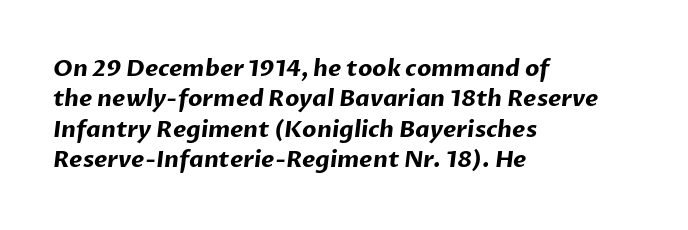
The image shows 23 px bold type; set left-aligned, normal line spacing (1.32x), normal letter spacing, not underlined.
